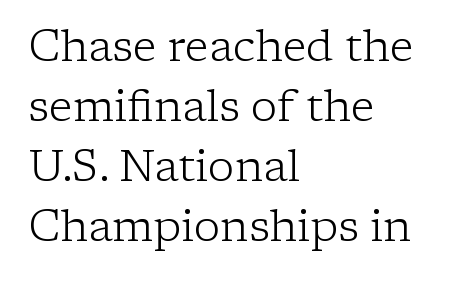
The glyphs are unaccompanied by any horizontal stroke below them. Looks like regular typesetting: each glyph gets only the width it needs. Here the glyphs are tracked normally, forming tight word shapes. The font sits on the lighter half of the weight spectrum, regular included.
